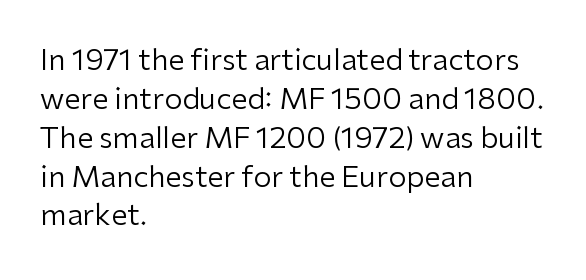
The image shows 29 px regular-weight sans-serif type, upright; set left-aligned, normal line spacing (1.34x), normal letter spacing, not underlined; low stroke contrast and a medium x-height.
